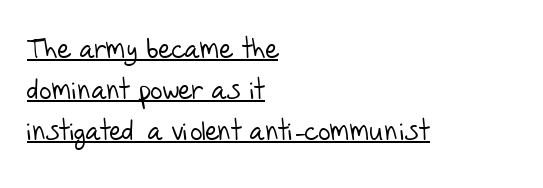
The image shows 27 px text type; set left-aligned, normal line spacing (1.52x), normal letter spacing, underlined.
